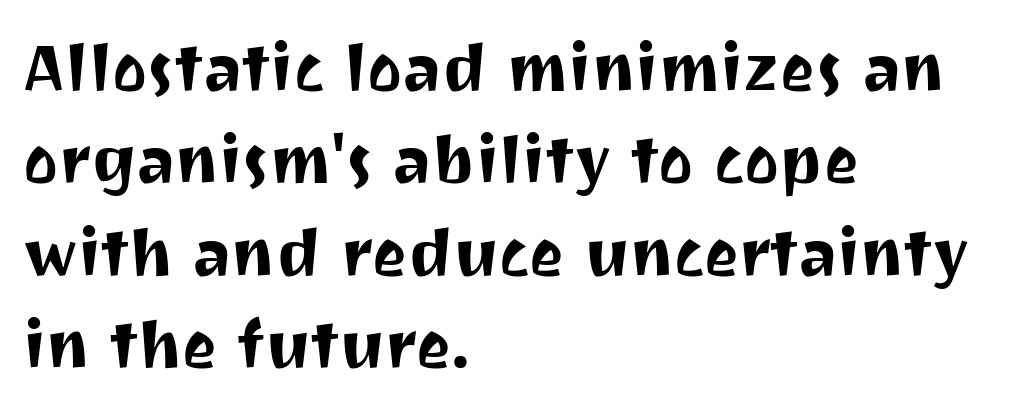
It's the straight-up-and-down kind of type. A typesetter would call this zero additional tracking. Each row of text sits above clean, open space. If you measured baseline to baseline, you'd find a middling distance. The face used here is a sans, in the tradition of grotesques and geometrics.
